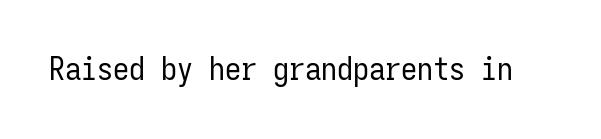
Here the designer chose a console-style face with uniform glyph widths. Weight: in the light-to-regular range. The glyphs in this specimen are sans serif. The baseline area is clear.
